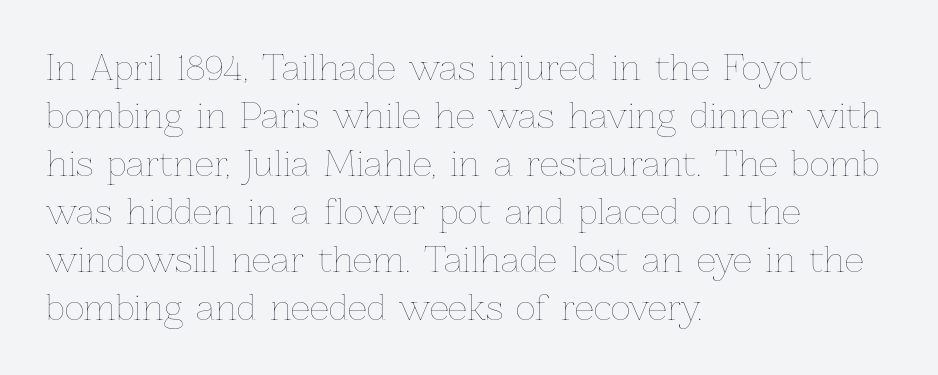
Q: Is the text bold? A: No.
Q: Is the text italic (slanted)? A: No, it is upright.
Q: Is the text underlined? A: No.
Q: How is the paragraph aligned? A: Left-aligned.
Q: Is the spacing between letters normal or unusually wide? A: Normal.
Q: Is the spacing between lines tight, normal or loose? A: Normal.
Q: Width (condensed, normal, or wide)? A: Normal.
Q: Stroke contrast? A: Low.
Q: x-height? A: Medium.
Q: Monospaced? A: No.
